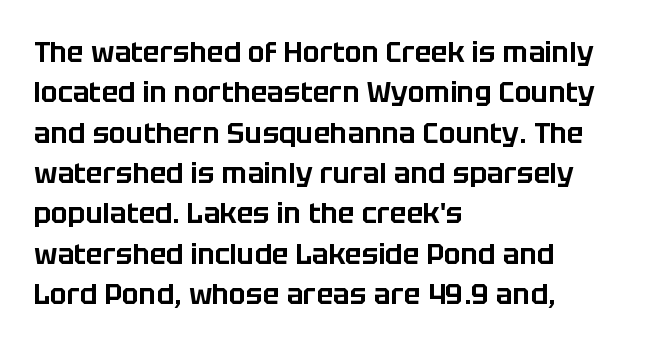
Check where the strokes stop: nothing finishes them off — pure sans. The rendering keeps characters at their native spacing. The strip under each line holds only bare page. Leading: standard.
